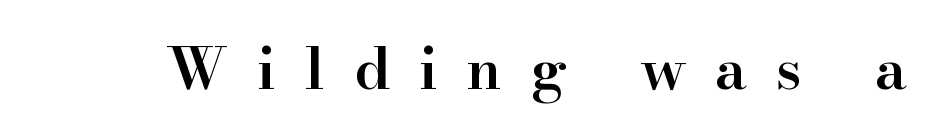
{"serif": "yes", "italic": "no", "bold": "semi", "weight": "semibold", "width": "normal", "stroke_contrast": "high", "x_height": "small", "monospaced": "no", "underline": "no", "letter_spacing": "wide", "letter_spacing_em": 0.5, "glyph_px": 58}
